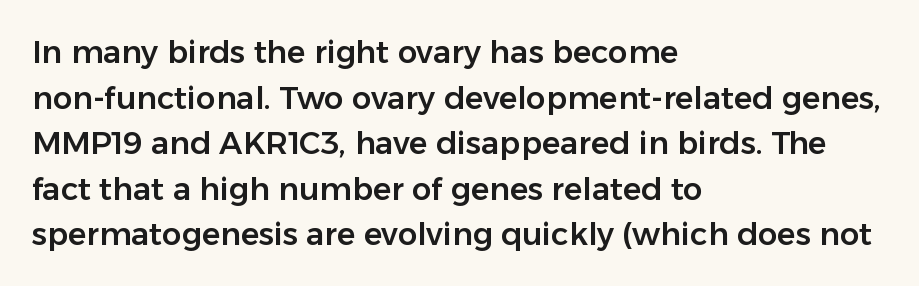
Standard letterfit; no display-style spreading of the glyphs. Looks like regular typesetting: each glyph gets only the width it needs. Bare-footed words on every line. Serifs: no, the terminals of the letterforms are clean. The ragged edge is on the right, which tells us the setting is flush left.
